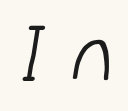
Q: Is the text bold? A: No.
Q: Is the typeface a serif or a sans-serif typeface? A: Sans-serif.
Q: Is the text underlined? A: No.
Q: Is the spacing between letters normal or unusually wide? A: Unusually wide.
Q: Width (condensed, normal, or wide)? A: Normal.
Q: Stroke contrast? A: Low.
Q: x-height? A: Medium.
Q: Monospaced? A: No.
